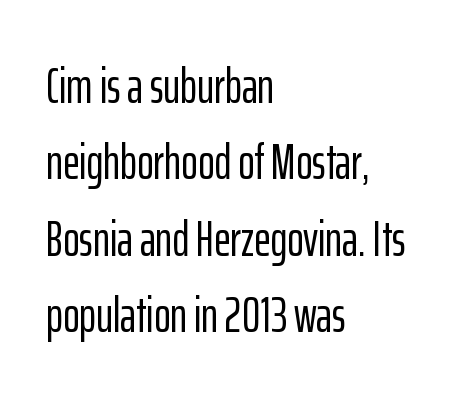
{"serif": "no", "italic": "no", "width": "condensed", "stroke_contrast": "low", "x_height": "medium", "monospaced": "no", "underline": "no", "align": "left", "line_spacing": "normal", "line_spacing_ratio": 1.53, "letter_spacing": "normal", "letter_spacing_em": 0.0, "glyph_px": 50}
